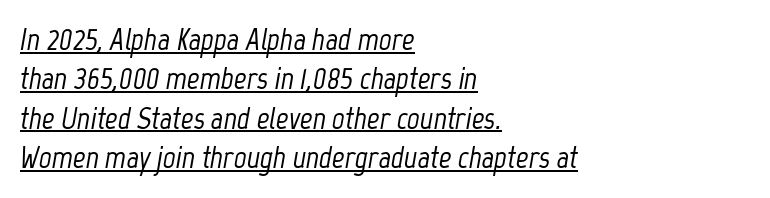
Q: Is the text italic (slanted)? A: Yes, it leans right by about 12 degrees.
Q: Is the text underlined? A: Yes.
Q: How is the paragraph aligned? A: Left-aligned.
Q: Is the spacing between letters normal or unusually wide? A: Normal.
Q: Is the spacing between lines tight, normal or loose? A: Normal.
Q: Width (condensed, normal, or wide)? A: Condensed.
Q: Stroke contrast? A: Low.
Q: x-height? A: Medium.
Q: Monospaced? A: No.
